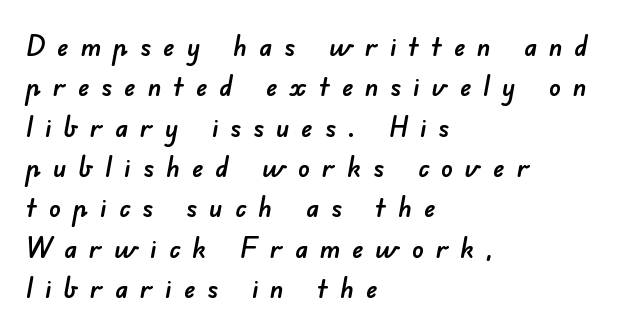
The image shows 29 px sans-serif type; set left-aligned, normal line spacing (1.39x), unusually wide letter spacing (+0.41 em), not underlined; low stroke contrast and a small x-height.
